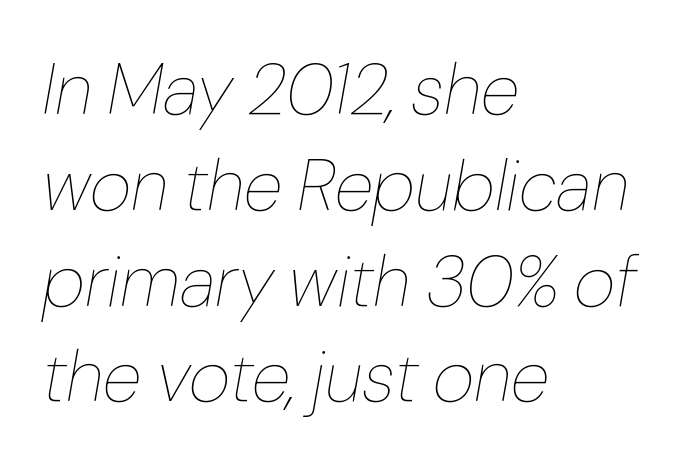
Q: Is the text bold? A: No.
Q: Is the text italic (slanted)? A: Yes, it leans right by about 10 degrees.
Q: Is the text underlined? A: No.
Q: How is the paragraph aligned? A: Left-aligned.
Q: Is the spacing between letters normal or unusually wide? A: Normal.
Q: Is the spacing between lines tight, normal or loose? A: Normal.
Q: Width (condensed, normal, or wide)? A: Normal.
Q: Stroke contrast? A: Low.
Q: x-height? A: Medium.
Q: Monospaced? A: No.
